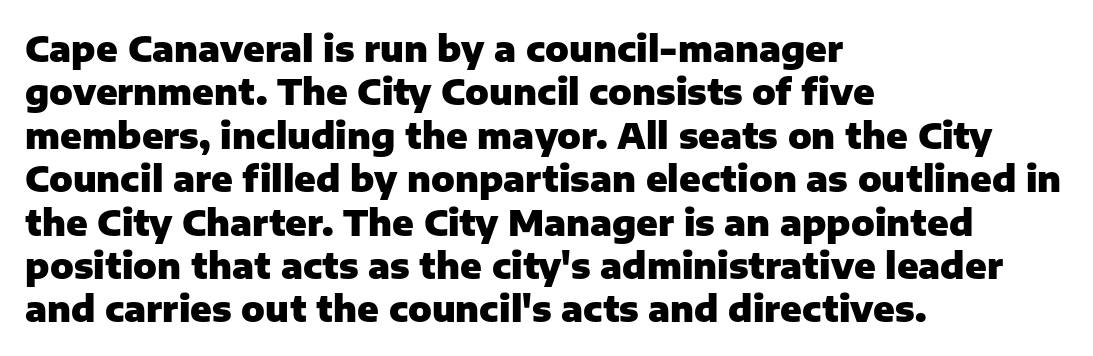
Q: Is the text bold? A: Yes.
Q: Is the text italic (slanted)? A: No, it is upright.
Q: Is the typeface a serif or a sans-serif typeface? A: Sans-serif.
Q: Is the text underlined? A: No.
Q: How is the paragraph aligned? A: Left-aligned.
Q: Is the spacing between letters normal or unusually wide? A: Normal.
Q: Width (condensed, normal, or wide)? A: Normal.
Q: Stroke contrast? A: Low.
Q: x-height? A: Medium.
Q: Monospaced? A: No.
